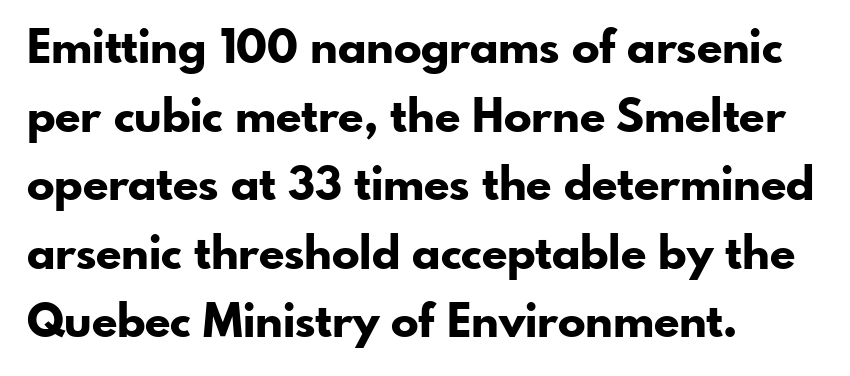
Bold? Absolutely — the strokes are thick and heavy. The typeface chosen for these lines omits serifs. Is this a fixed-width face? No — the glyphs have proportional, varying widths. Every stem runs plumb, perpendicular to the baseline. Layout note: lines flush left. Plain, unruled lines of type.
